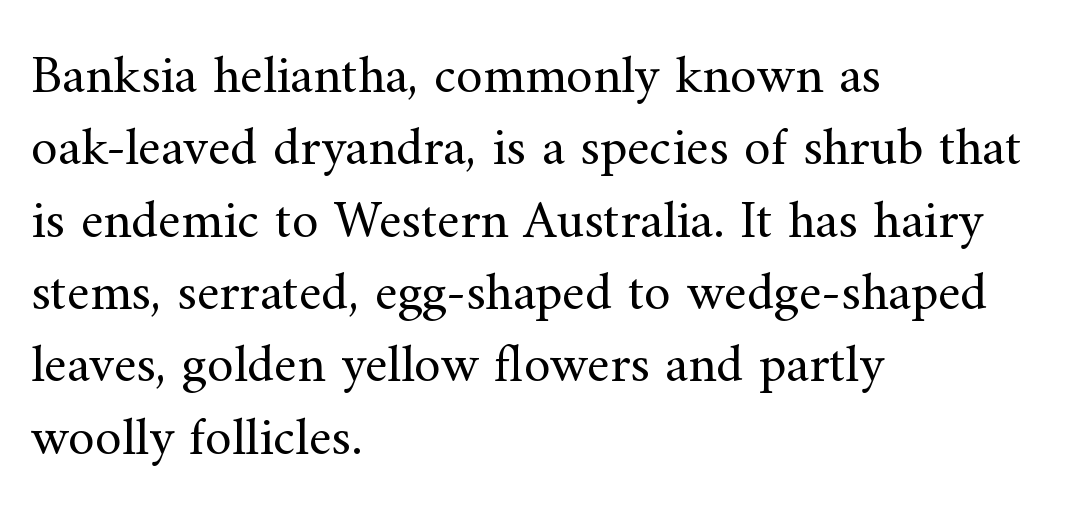
Students, note that the glyphs here touch the page at normal intervals. Caption: face not bold, strokes unweighted. Typeset ragged right — the left edge is the straight one. A clean baseline with only descenders dipping below it. The rendering shows small feet on the letterforms — a serif design. Posture: vertical.
